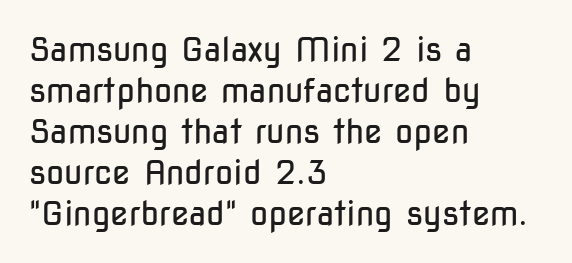
I'd call this a sans setting — the letters go barefoot. Note the varied advance widths — an 'i' is clearly narrower than an 'm'. Vertical stems look standard width or narrower in stroke. How are the letters spaced? Ordinarily, with no added tracking. Typeset ragged right — the left edge is the straight one. Tall strokes in this sample are plumb rather than angled.
